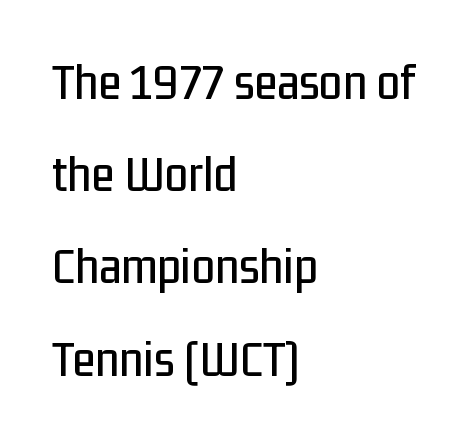
{"serif": "no", "italic": "no", "width": "condensed", "stroke_contrast": "low", "x_height": "medium", "monospaced": "no", "underline": "no", "align": "left", "line_spacing_ratio": 1.74, "letter_spacing": "normal", "letter_spacing_em": 0.0, "glyph_px": 53}
